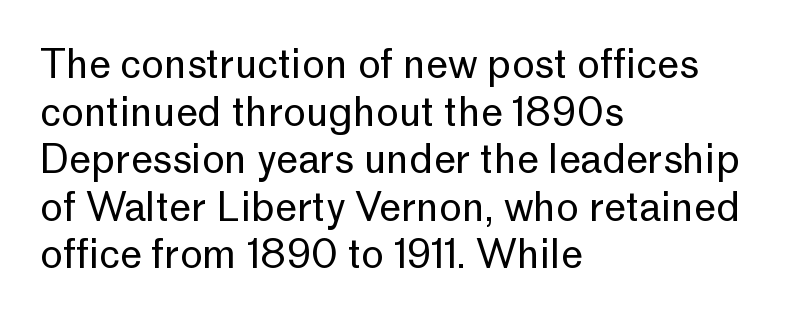
Which margin do the lines hug? The left one — the right edge is uneven. Characters remain perfectly vertical along every line. In terms of letterspacing, this is plain default setting. Think standard paragraph weight, or any step lighter than that. Type without underlining.
